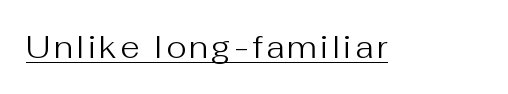
Q: Is the text bold? A: No.
Q: Is the text italic (slanted)? A: No, it is upright.
Q: Is the typeface a serif or a sans-serif typeface? A: Sans-serif.
Q: Is the text underlined? A: Yes.
Q: Width (condensed, normal, or wide)? A: Normal.
Q: Stroke contrast? A: Medium.
Q: x-height? A: Medium.
Q: Monospaced? A: No.
